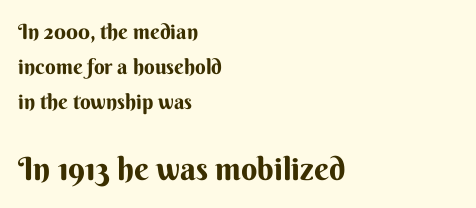
{"serif": "no", "italic": "no", "width": "normal", "stroke_contrast": "medium", "x_height": "small", "monospaced": "no", "underline": "no", "align": "left", "line_spacing": "normal", "line_spacing_ratio": 1.66, "letter_spacing": "normal", "letter_spacing_em": 0.0, "larger_block": "second", "size_ratio": 1.52, "glyph_px": 32}
